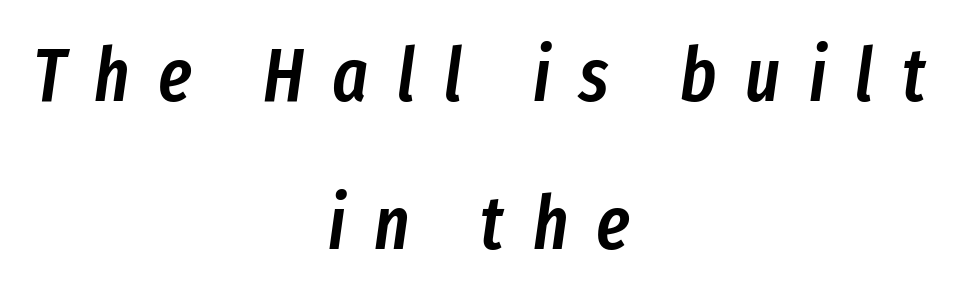
The image shows 75 px semibold, condensed type, italic (leaning right); set centered, loose line spacing (1.97x), unusually wide letter spacing (+0.38 em), not underlined; low stroke contrast and a medium x-height.
